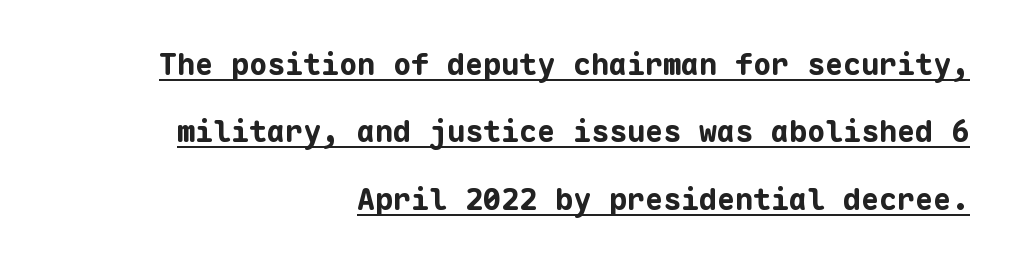
{"serif": "no", "italic": "no", "bold": "yes", "weight": "bold", "width": "normal", "stroke_contrast": "low", "x_height": "medium", "monospaced": "yes", "underline": "yes", "align": "right", "line_spacing": "loose", "line_spacing_ratio": 2.25, "letter_spacing": "normal", "letter_spacing_em": 0.0, "glyph_px": 30}
